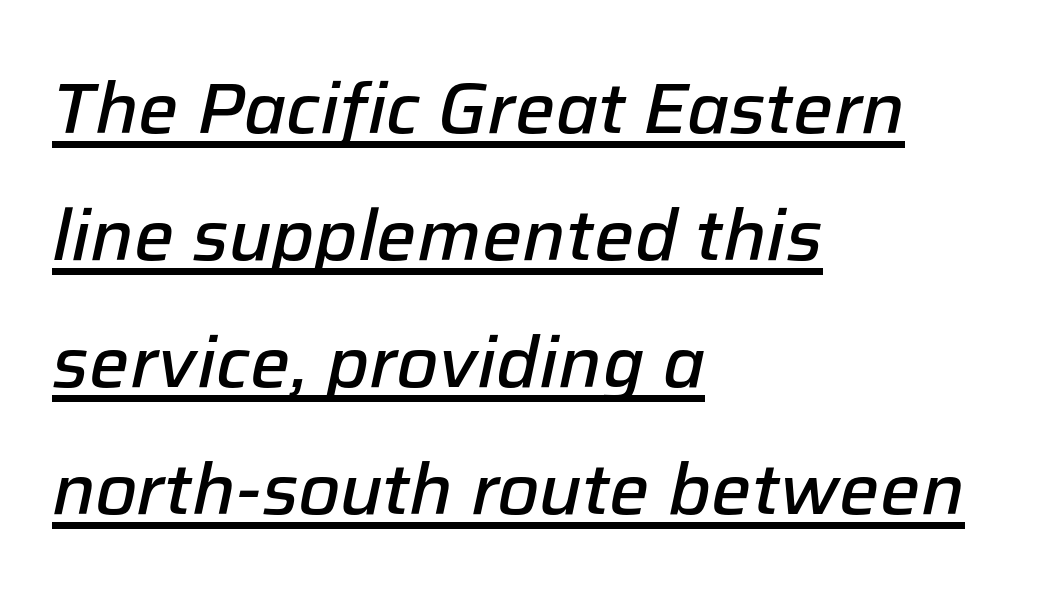
The image shows 71 px semibold type, italic (leaning right); set left-aligned, line spacing 1.79x, normal letter spacing, underlined; low stroke contrast and a medium x-height.
